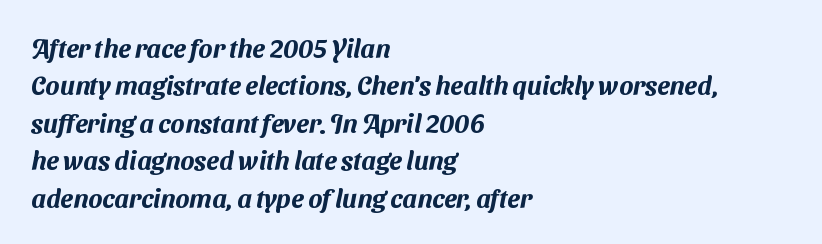
The image shows 26 px text type; set left-aligned, normal line spacing (1.44x), normal letter spacing, not underlined.
